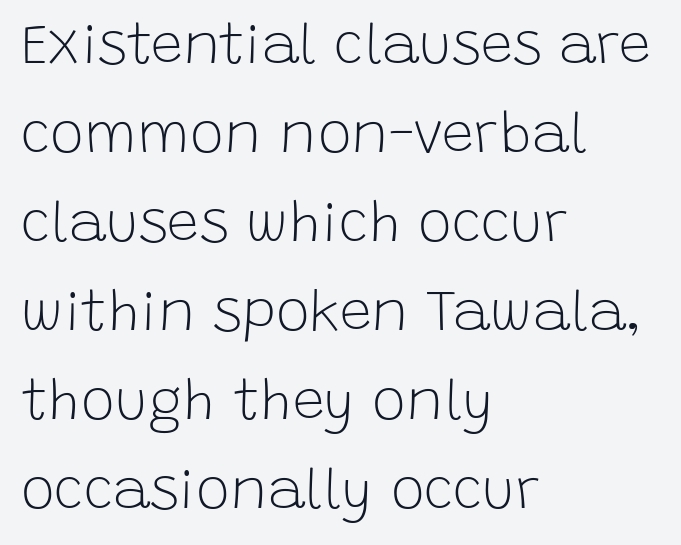
{"serif": "no", "italic": "no", "bold": "no", "weight": "light", "width": "normal", "stroke_contrast": "low", "x_height": "large", "monospaced": "no", "underline": "no", "align": "left", "line_spacing": "normal", "line_spacing_ratio": 1.56, "letter_spacing": "normal", "letter_spacing_em": 0.0, "glyph_px": 57}
